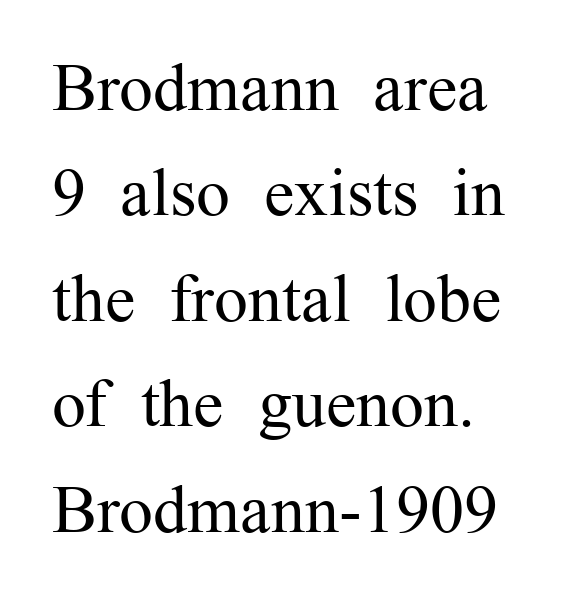
The image shows 68 px regular-weight serif type, upright; set normal line spacing (1.55x), normal letter spacing, not underlined; medium stroke contrast and a medium x-height.
